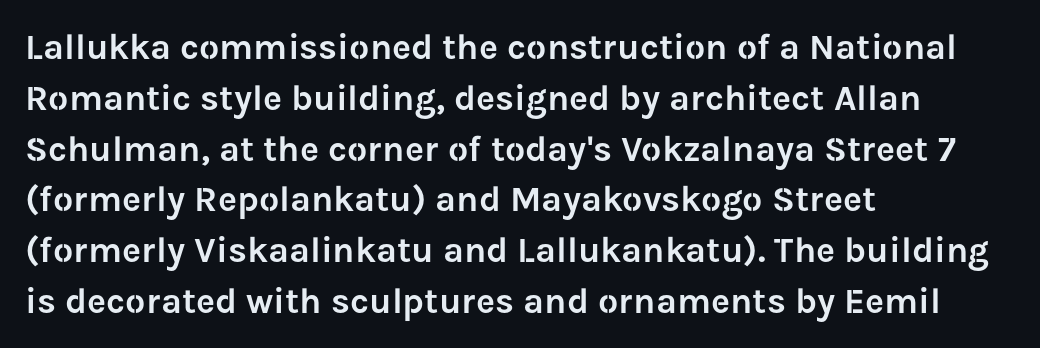
These lines sit exactly where default settings would place them. A typesetter would call this zero additional tracking. The glyphs are unaccompanied by any horizontal stroke below them. You could not count columns in this text — the font is proportionally spaced. Classification — sans serif. Every character sits straight up, as roman type does.
